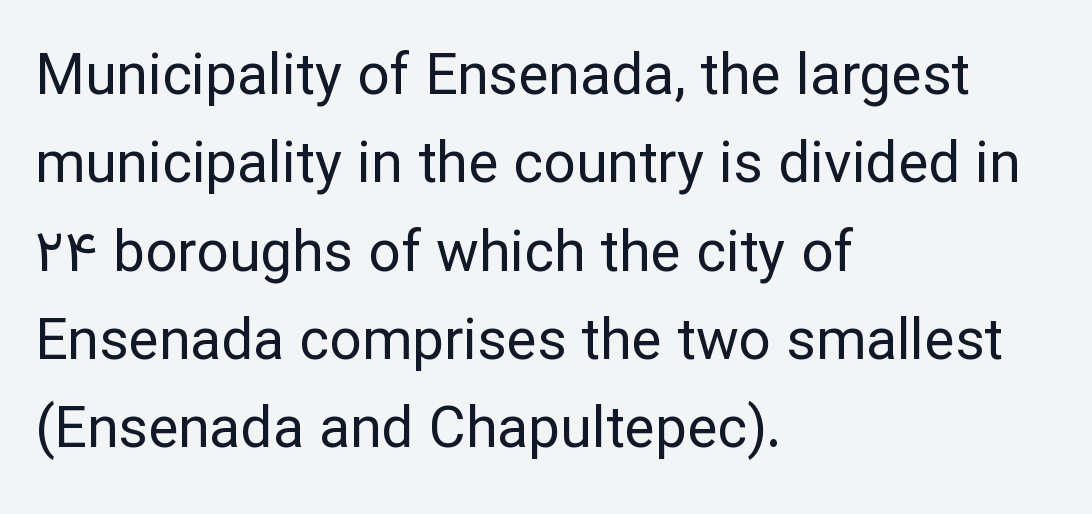
{"serif": "no", "italic": "no", "bold": "no", "weight": "regular", "width": "normal", "stroke_contrast": "low", "x_height": "medium", "monospaced": "no", "underline": "no", "align": "left", "line_spacing": "normal", "line_spacing_ratio": 1.55, "letter_spacing": "normal", "letter_spacing_em": 0.0, "glyph_px": 57}
